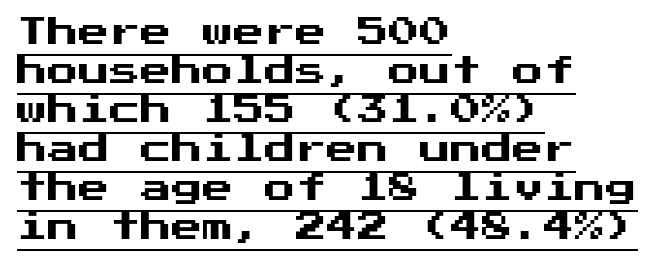
Short and long lines alike share a common starting point at left. Baseline-to-baseline distance is the conventional proportion of letter height. Designer's note — italics off, roman on. Nobody touched the tracking dial on this one. Stroke terminals: plain, sans-serif. The sample's only ornament is a line tracing under the words.
